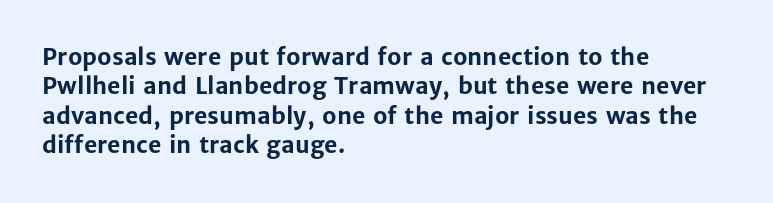
In terms of posture, this sample is upright. Whoever set this chose a conventional vertical rhythm. The space directly below the letters is spotless. A typesetter would call this zero additional tracking.
